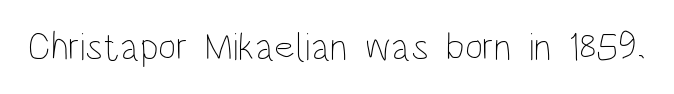
The image shows 39 px thin, condensed type, upright; set normal letter spacing, not underlined; low stroke contrast and a large x-height.
